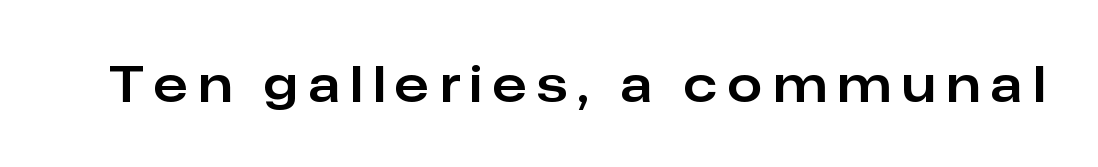
{"serif": "no", "italic": "no", "width": "normal", "stroke_contrast": "low", "x_height": "medium", "monospaced": "no", "underline": "no", "letter_spacing": "wide", "letter_spacing_em": 0.21, "glyph_px": 50}
